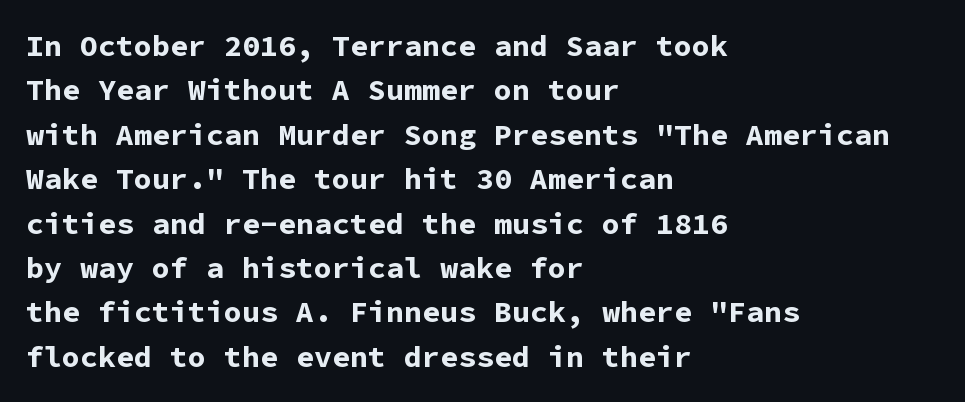
The passage shown is typed in a monospace face where columns stay perfectly aligned. Examine the stroke ends and you'll find no serifs. In CSS terms this would be text-align: left. Nobody drew a line under any word here. Weight check: bold — yes, fully.
